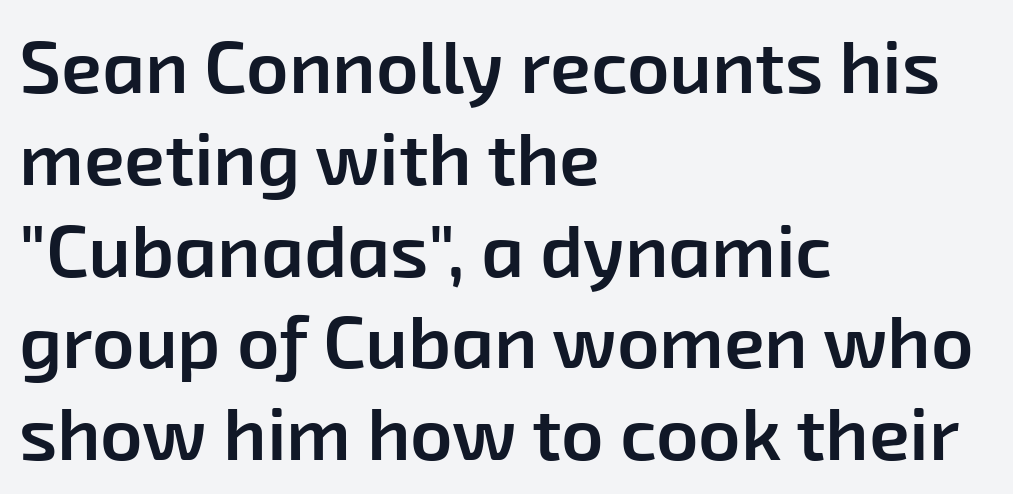
{"serif": "no", "bold": "semi", "weight": "semibold", "width": "normal", "stroke_contrast": "low", "x_height": "medium", "monospaced": "no", "underline": "no", "align": "left", "line_spacing_ratio": 1.24, "letter_spacing": "normal", "letter_spacing_em": 0.0, "glyph_px": 74}
